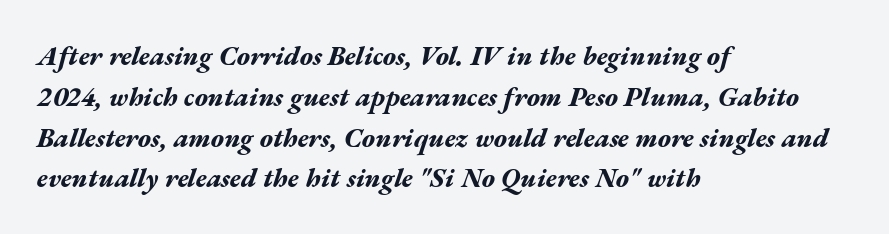
Q: Is the text bold? A: Yes.
Q: Is the text italic (slanted)? A: Yes, it leans right by about 17 degrees.
Q: Is the text underlined? A: No.
Q: How is the paragraph aligned? A: Left-aligned.
Q: Is the spacing between letters normal or unusually wide? A: Normal.
Q: Is the spacing between lines tight, normal or loose? A: Normal.
